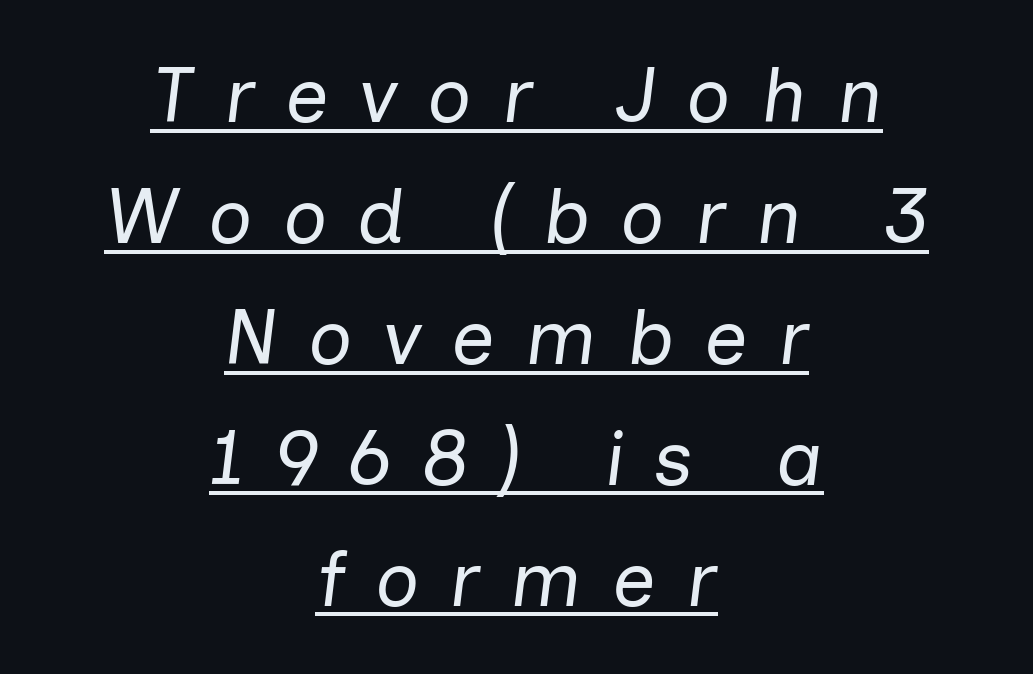
{"italic": "yes", "lean": "right", "slant_degrees": 7, "bold": "no", "weight": "regular", "width": "normal", "stroke_contrast": "low", "x_height": "medium", "monospaced": "no", "underline": "yes", "align": "center", "line_spacing": "normal", "line_spacing_ratio": 1.57, "letter_spacing": "wide", "letter_spacing_em": 0.39, "glyph_px": 77}
